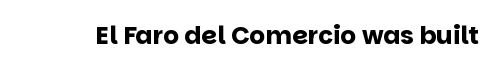
The image shows 25 px bold type, upright; set normal letter spacing, not underlined.
